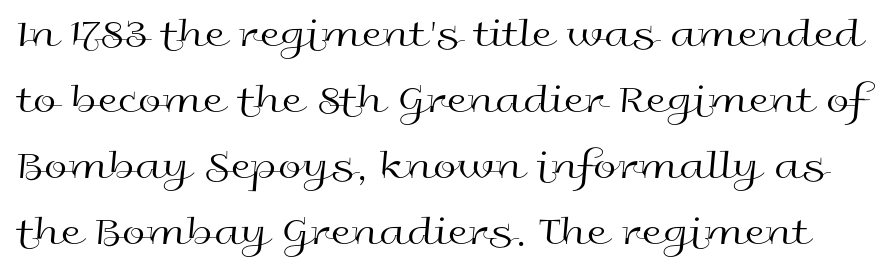
Q: Is the text bold? A: No.
Q: Is the text italic (slanted)? A: No, it is upright.
Q: Is the typeface a serif or a sans-serif typeface? A: Sans-serif.
Q: Is the text underlined? A: No.
Q: Is the spacing between letters normal or unusually wide? A: Normal.
Q: Is the spacing between lines tight, normal or loose? A: Normal.
Q: Width (condensed, normal, or wide)? A: Wide.
Q: x-height? A: Medium.
Q: Monospaced? A: No.
